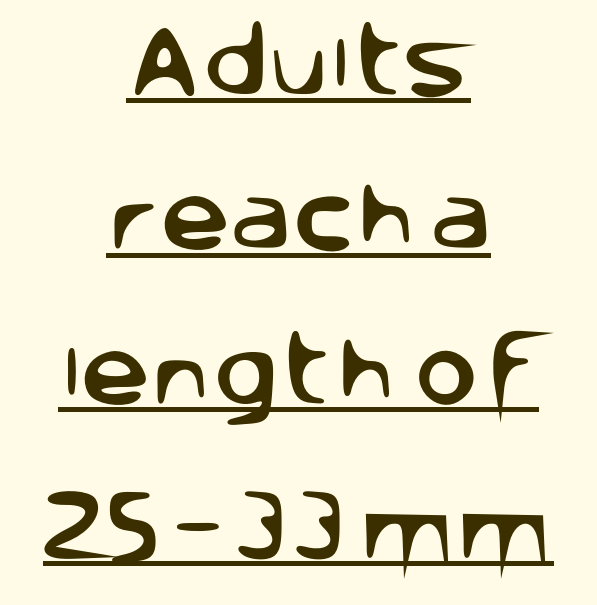
The image shows 78 px sans-serif type, upright; set centered, loose line spacing (1.98x), normal letter spacing, underlined; low stroke contrast and a large x-height.
